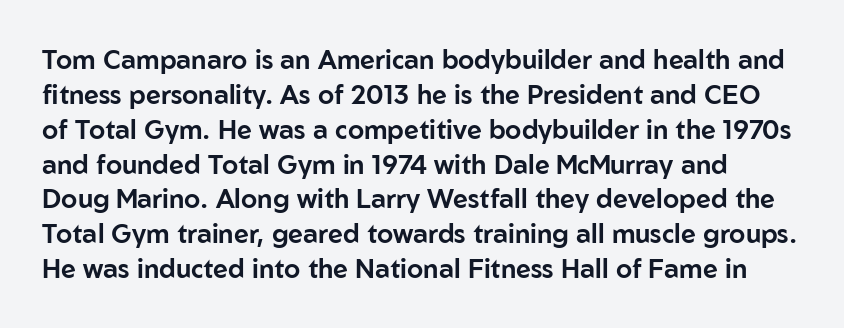
The image shows 26 px text type, upright; set normal line spacing (1.34x), normal letter spacing, not underlined.
